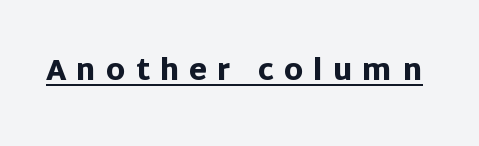
Q: Is the text bold? A: Yes.
Q: Is the text italic (slanted)? A: No, it is upright.
Q: Is the typeface a serif or a sans-serif typeface? A: Sans-serif.
Q: Is the text underlined? A: Yes.
Q: Is the spacing between letters normal or unusually wide? A: Unusually wide.
Q: Width (condensed, normal, or wide)? A: Normal.
Q: Stroke contrast? A: Low.
Q: x-height? A: Large.
Q: Monospaced? A: No.
